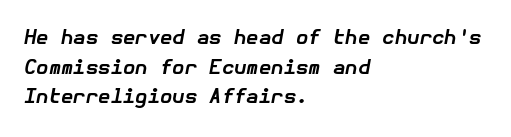
Q: Is the text bold? A: Yes.
Q: Is the text italic (slanted)? A: Yes, it leans right by about 10 degrees.
Q: Is the text underlined? A: No.
Q: How is the paragraph aligned? A: Left-aligned.
Q: Is the spacing between letters normal or unusually wide? A: Normal.
Q: Is the spacing between lines tight, normal or loose? A: Normal.
